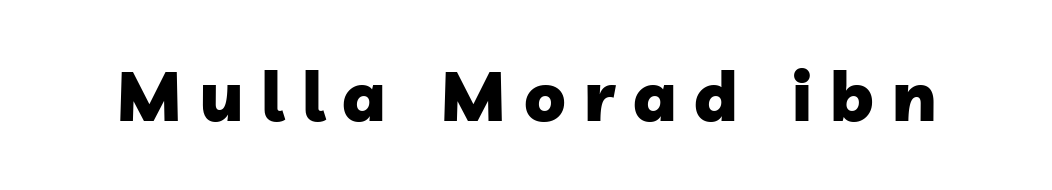
Q: Is the text bold? A: Yes.
Q: Is the typeface a serif or a sans-serif typeface? A: Sans-serif.
Q: Is the text underlined? A: No.
Q: Is the spacing between letters normal or unusually wide? A: Unusually wide.
Q: Width (condensed, normal, or wide)? A: Normal.
Q: Stroke contrast? A: Low.
Q: x-height? A: Medium.
Q: Monospaced? A: No.
